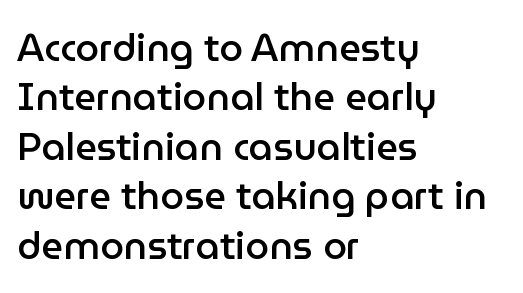
The image shows 38 px semibold sans-serif type, upright; set left-aligned, normal line spacing (1.3x), normal letter spacing, not underlined; low stroke contrast and a medium x-height.
